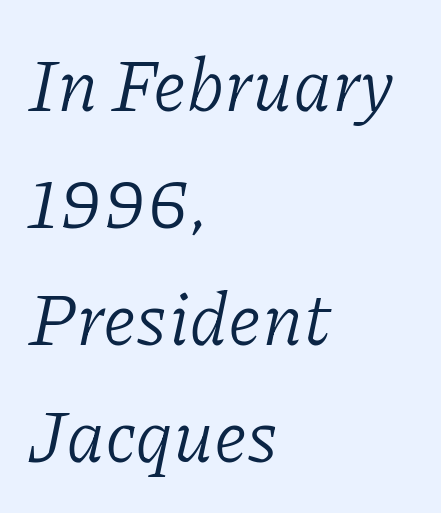
The image shows 74 px light serif type, italic (leaning right); set left-aligned, normal line spacing (1.58x), normal letter spacing, not underlined; low stroke contrast and a medium x-height.
